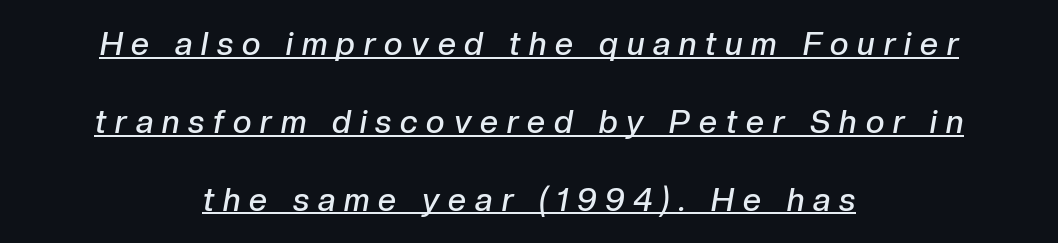
{"italic": "yes", "lean": "right", "slant_degrees": 10, "bold": "semi", "weight": "semibold", "width": "normal", "stroke_contrast": "low", "x_height": "medium", "monospaced": "no", "underline": "yes", "align": "center", "line_spacing": "loose", "line_spacing_ratio": 2.43, "letter_spacing": "wide", "letter_spacing_em": 0.28, "glyph_px": 32}
